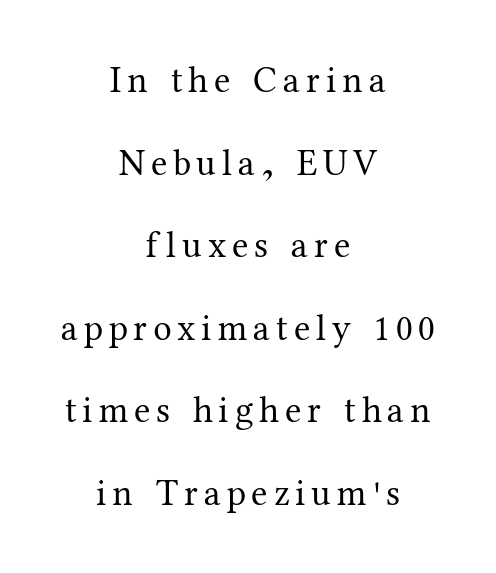
Ascenders rise straight up at ninety degrees. The lines in this sample share a center point and differ in where they start and stop. Stroke thickness stays within the range of a standard reading face or lighter. Rule under the text: the space is simply empty. Each letter keeps its own natural width here, so spacing adapts to shape. The typeface chosen for these lines features serifs.
